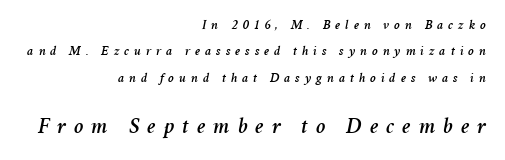
The image shows 23 px text type, italic (leaning right); set right-aligned, line spacing 1.88x, unusually wide letter spacing (+0.34 em), not underlined; the second (bottom) block is 1.64x larger.
